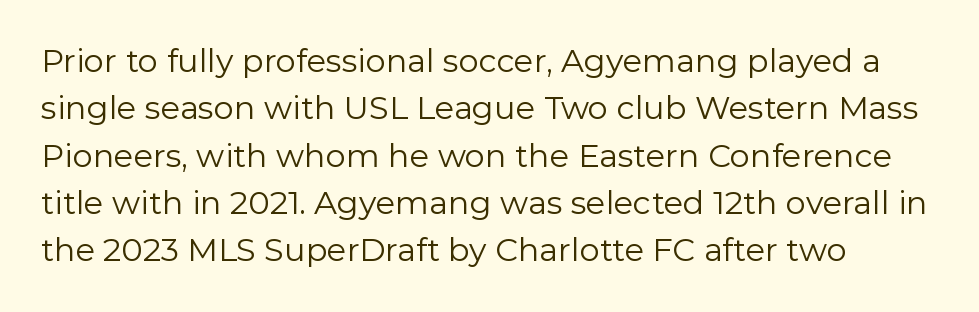
The image shows 32 px regular-weight sans-serif type, upright; set left-aligned, normal line spacing (1.48x), normal letter spacing, not underlined; low stroke contrast and a medium x-height.
